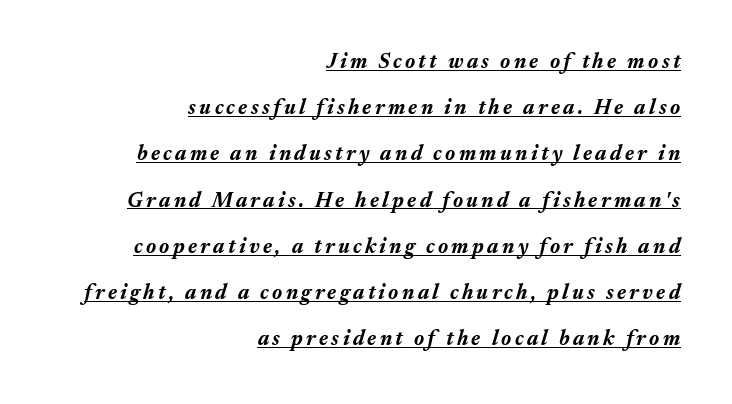
Q: Is the text bold? A: Yes.
Q: Is the text italic (slanted)? A: Yes, it leans right by about 17 degrees.
Q: Is the text underlined? A: Yes.
Q: How is the paragraph aligned? A: Right-aligned.
Q: Is the spacing between lines tight, normal or loose? A: Loose.
